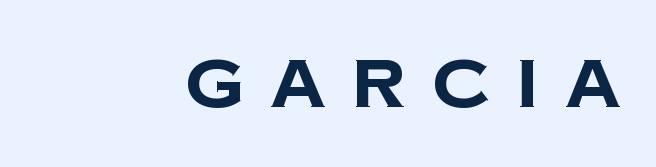
Q: Is the text bold? A: Yes.
Q: Is the typeface a serif or a sans-serif typeface? A: Sans-serif.
Q: Is the text underlined? A: No.
Q: How is the paragraph aligned? A: Right-aligned.
Q: Is the spacing between letters normal or unusually wide? A: Unusually wide.
Q: Width (condensed, normal, or wide)? A: Normal.
Q: Stroke contrast? A: Low.
Q: x-height? A: Large.
Q: Monospaced? A: No.
